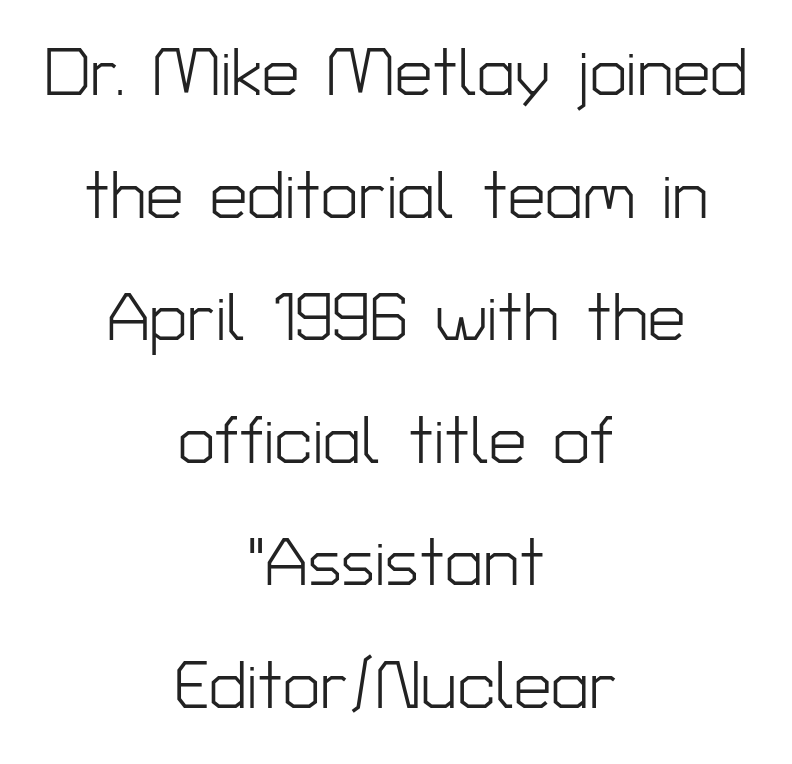
Standard letterfit; no display-style spreading of the glyphs. Vertical strokes here are truly vertical. The rendering positions every line midway between the sides. A quiet, ordinary-to-light weight characterises the typeface. Check under the words: just untouched page. Is this a fixed-width face? No — the glyphs have proportional, varying widths.
